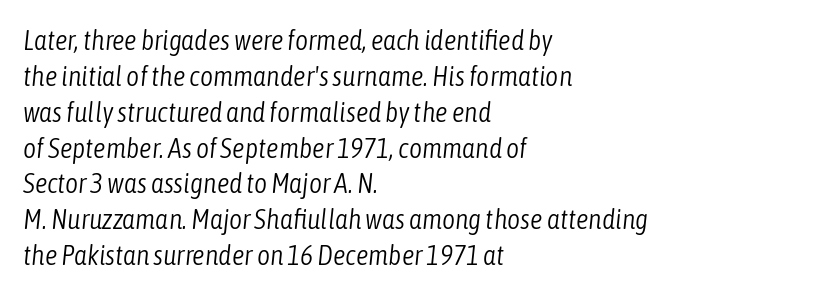
The image shows 28 px light, condensed type, italic (leaning right); set left-aligned, normal line spacing (1.28x), normal letter spacing, not underlined; low stroke contrast and a medium x-height.
